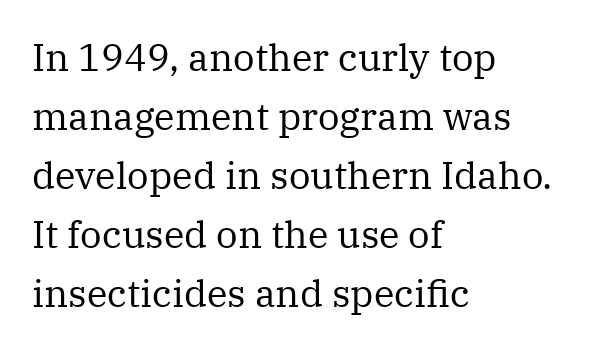
{"serif": "yes", "italic": "no", "bold": "no", "weight": "regular", "width": "normal", "stroke_contrast": "medium", "x_height": "medium", "monospaced": "no", "underline": "no", "align": "left", "line_spacing": "normal", "line_spacing_ratio": 1.55, "letter_spacing": "normal", "letter_spacing_em": 0.0, "glyph_px": 38}
